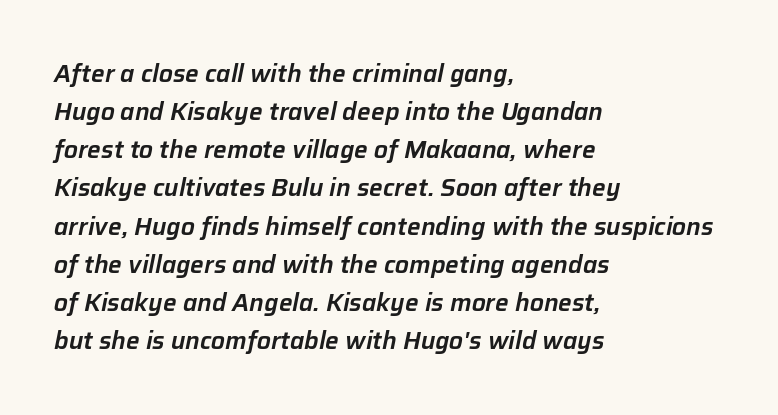
The image shows 24 px text type, italic (leaning right); set left-aligned, normal line spacing (1.59x), normal letter spacing, not underlined.
